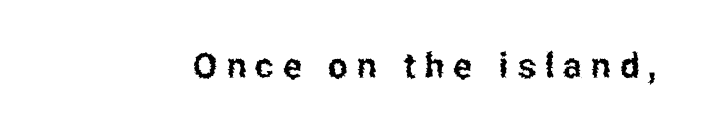
Note the varied advance widths — an 'i' is clearly narrower than an 'm'. Words float on clear page, feet unadorned. The face used here is a sans, in the tradition of grotesques and geometrics. A typesetter would mark this as roman, not italic. Students, note that the glyphs here are deliberately spaced far apart.
